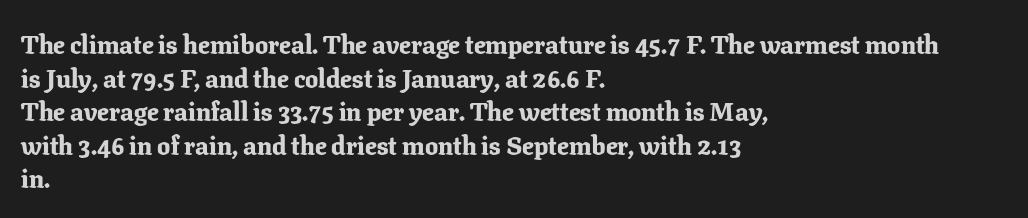
Regarding leading, the lines here are spaced in the standard way. Nothing unusual about the tracking: characters are spaced as the font intends. Clear beneath every line of the passage. The compositor pushed each line to the left boundary. Ascenders rise straight up at ninety degrees. The font is running at its bold setting.
